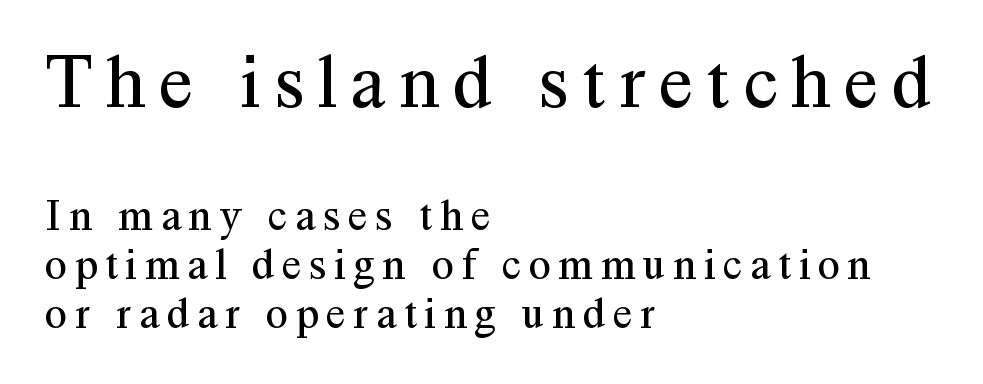
{"serif": "yes", "italic": "no", "bold": "no", "weight": "regular", "width": "normal", "stroke_contrast": "medium", "x_height": "medium", "monospaced": "no", "underline": "no", "align": "left", "line_spacing": "tight", "line_spacing_ratio": 1.09, "larger_block": "first", "size_ratio": 1.76, "glyph_px": 79}
